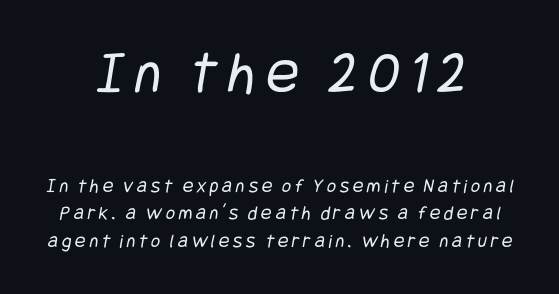
{"serif": "no", "bold": "no", "weight": "regular", "width": "condensed", "stroke_contrast": "low", "x_height": "large", "underline": "no", "align": "center", "line_spacing": "normal", "line_spacing_ratio": 1.39, "larger_block": "first", "size_ratio": 3.05, "glyph_px": 61}
